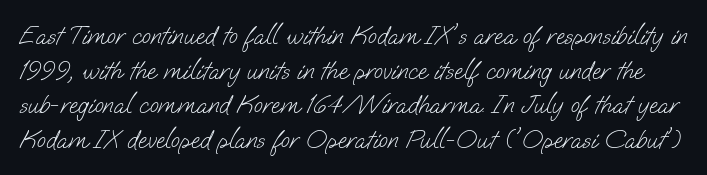
The characters are drawn with everyday or finer stroke widths. Clear beneath every line of the passage. The line-height multiplier appears to be the usual default. Caption: standard tracking, unaltered.
